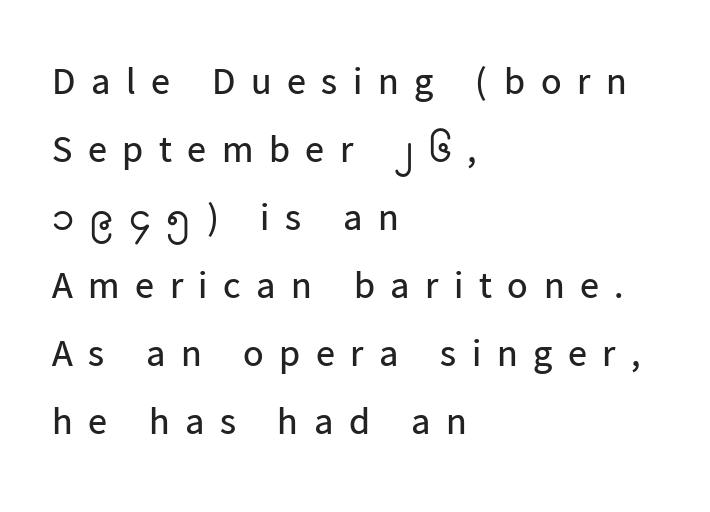
The image shows 38 px regular-weight sans-serif type, upright; set left-aligned, line spacing 1.79x, unusually wide letter spacing (+0.41 em), not underlined; low stroke contrast and a medium x-height.
